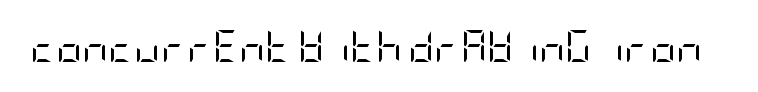
A quiet, ordinary-to-light weight characterises the typeface. A bare baseline throughout the passage. The characters display no serif detailing; their extremities are plain. The letterforms sit shoulder to shoulder at normal distance.
